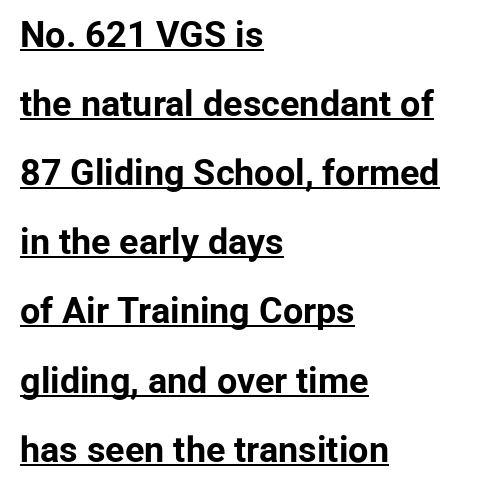
Q: Is the text bold? A: Yes.
Q: Is the text italic (slanted)? A: No, it is upright.
Q: Is the typeface a serif or a sans-serif typeface? A: Sans-serif.
Q: Is the text underlined? A: Yes.
Q: How is the paragraph aligned? A: Left-aligned.
Q: Is the spacing between letters normal or unusually wide? A: Normal.
Q: Is the spacing between lines tight, normal or loose? A: Loose.
Q: Width (condensed, normal, or wide)? A: Normal.
Q: Stroke contrast? A: Low.
Q: x-height? A: Medium.
Q: Monospaced? A: No.
